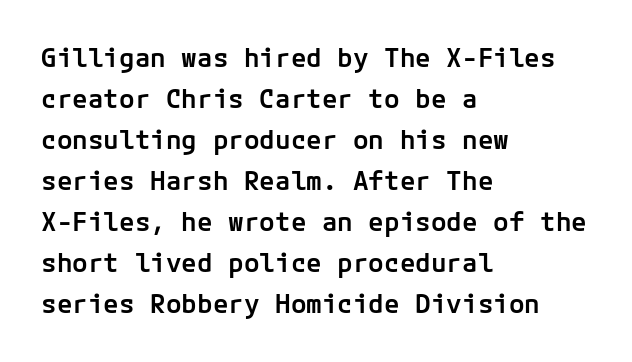
The image shows 26 px text type, upright; set left-aligned, normal line spacing (1.58x), normal letter spacing, not underlined.
